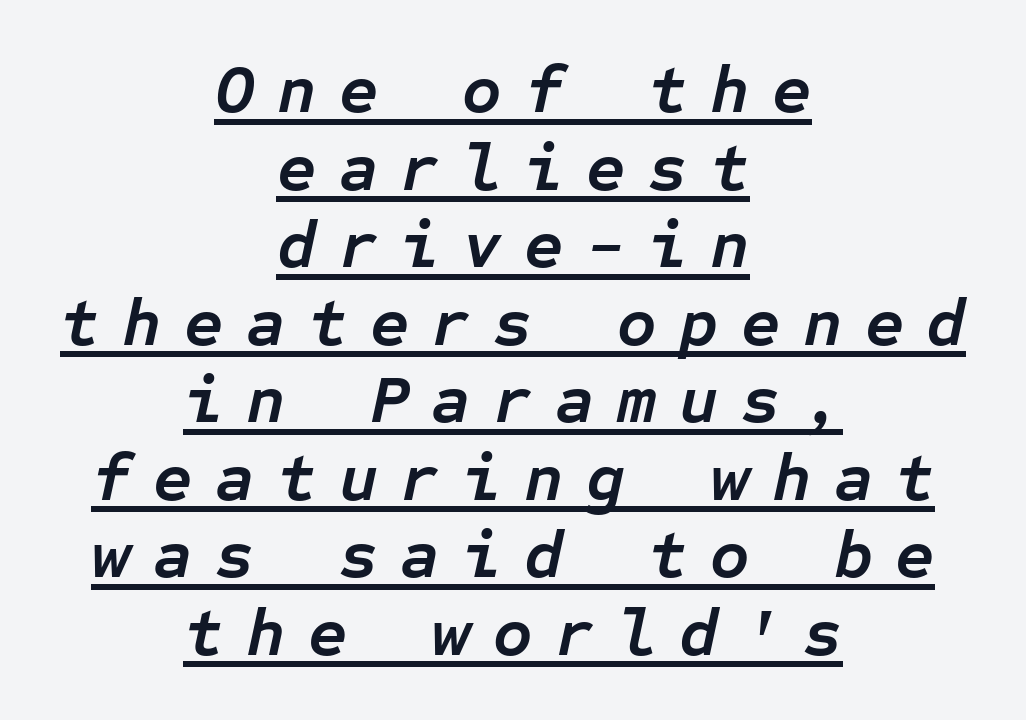
Q: Is the text bold? A: Yes.
Q: Is the text italic (slanted)? A: Yes, it leans right by about 12 degrees.
Q: Is the text underlined? A: Yes.
Q: How is the paragraph aligned? A: Centered.
Q: Is the spacing between letters normal or unusually wide? A: Unusually wide.
Q: Is the spacing between lines tight, normal or loose? A: Tight.
Q: Width (condensed, normal, or wide)? A: Normal.
Q: Stroke contrast? A: Low.
Q: x-height? A: Medium.
Q: Monospaced? A: Yes.
